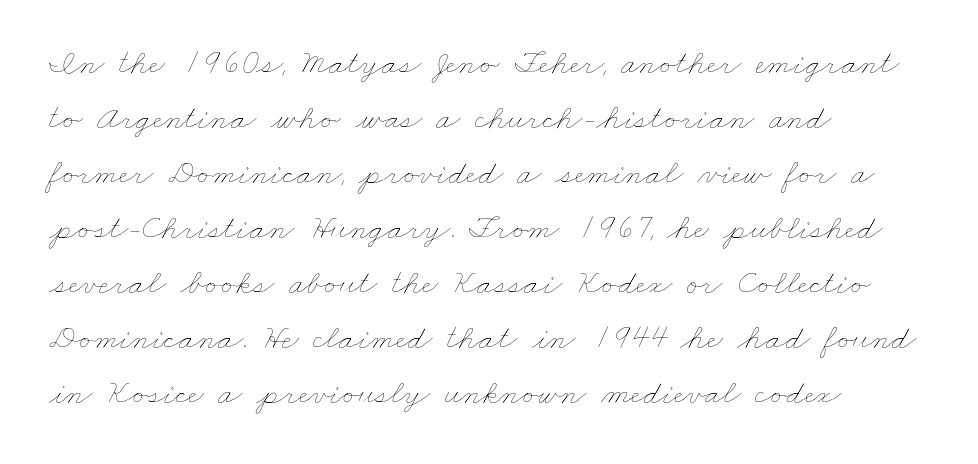
Q: Is the text bold? A: No.
Q: Is the text underlined? A: No.
Q: How is the paragraph aligned? A: Left-aligned.
Q: Is the spacing between letters normal or unusually wide? A: Normal.
Q: Is the spacing between lines tight, normal or loose? A: Normal.
Q: Width (condensed, normal, or wide)? A: Wide.
Q: Stroke contrast? A: Low.
Q: x-height? A: Small.
Q: Monospaced? A: No.
